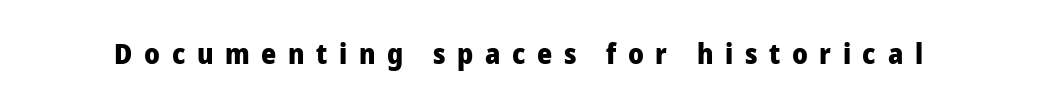
{"serif": "no", "italic": "no", "bold": "yes", "weight": "heavy", "width": "normal", "stroke_contrast": "low", "x_height": "medium", "monospaced": "no", "underline": "no", "letter_spacing": "wide", "letter_spacing_em": 0.4, "glyph_px": 29}
